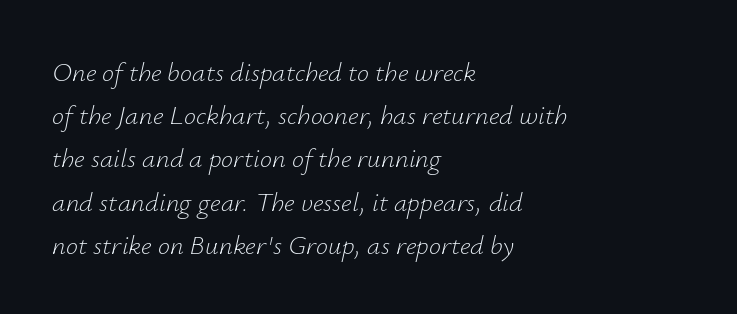
The typeface has the unassuming heft of standard copy or less. This sample keeps an unexceptional amount of space between lines. Honestly, the letter spacing is just normal — you wouldn't notice it. Teacher's note: observe the even left margin — that is flush-left alignment.
